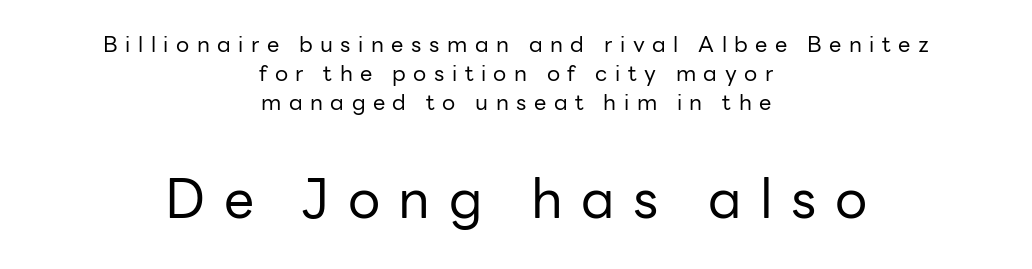
{"serif": "no", "italic": "no", "bold": "no", "weight": "regular", "width": "normal", "stroke_contrast": "low", "x_height": "medium", "monospaced": "no", "underline": "no", "align": "center", "line_spacing": "normal", "line_spacing_ratio": 1.32, "letter_spacing": "wide", "letter_spacing_em": 0.34, "larger_block": "second", "size_ratio": 2.45, "glyph_px": 54}
